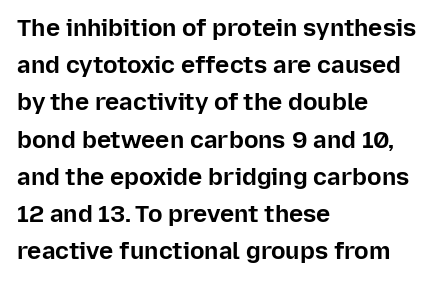
Q: Is the text bold? A: Yes.
Q: Is the text italic (slanted)? A: No, it is upright.
Q: Is the text underlined? A: No.
Q: How is the paragraph aligned? A: Left-aligned.
Q: Is the spacing between letters normal or unusually wide? A: Normal.
Q: Is the spacing between lines tight, normal or loose? A: Normal.
